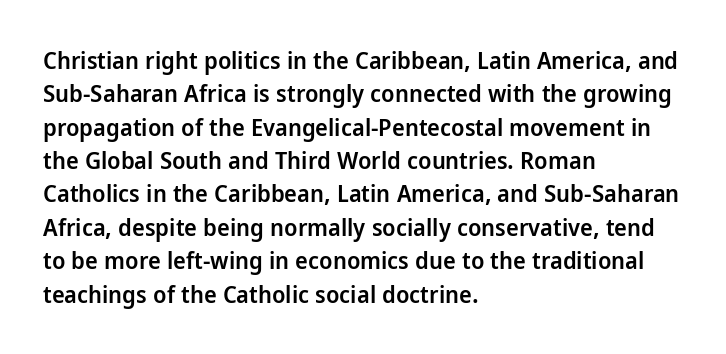
{"italic": "no", "bold": "semi", "underline": "no", "align": "left", "line_spacing": "normal", "line_spacing_ratio": 1.39, "letter_spacing": "normal", "letter_spacing_em": 0.0, "glyph_px": 24}
